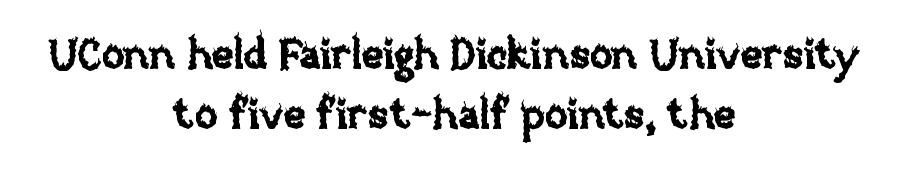
The image shows 42 px text type, upright; set centered, normal line spacing (1.42x), normal letter spacing, not underlined; low stroke contrast and a large x-height.
